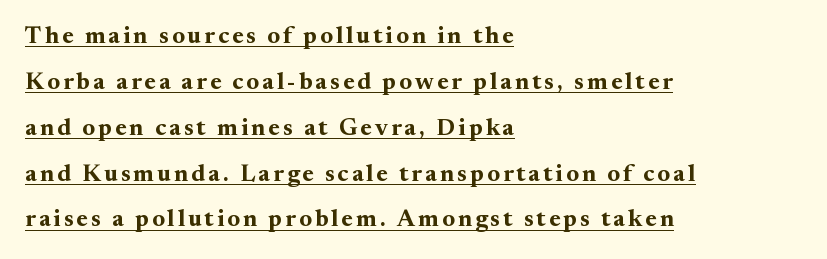
{"italic": "no", "bold": "yes", "underline": "yes", "align": "left", "line_spacing": "loose", "line_spacing_ratio": 1.91, "glyph_px": 24}
